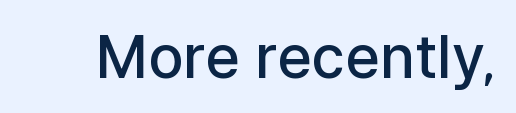
{"serif": "no", "italic": "no", "bold": "semi", "weight": "semibold", "width": "normal", "stroke_contrast": "low", "x_height": "medium", "monospaced": "no", "underline": "no", "letter_spacing": "normal", "letter_spacing_em": 0.0, "glyph_px": 59}
